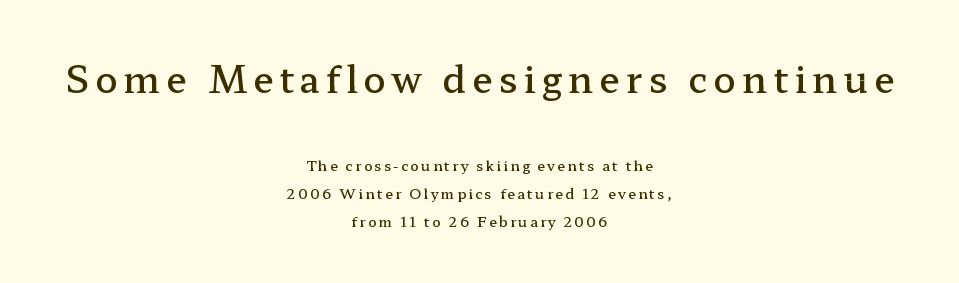
{"serif": "yes", "italic": "no", "bold": "semi", "weight": "semibold", "width": "wide", "stroke_contrast": "low", "x_height": "medium", "monospaced": "no", "underline": "no", "align": "center", "line_spacing": "loose", "line_spacing_ratio": 2.01, "larger_block": "first", "size_ratio": 2.64, "glyph_px": 37}
